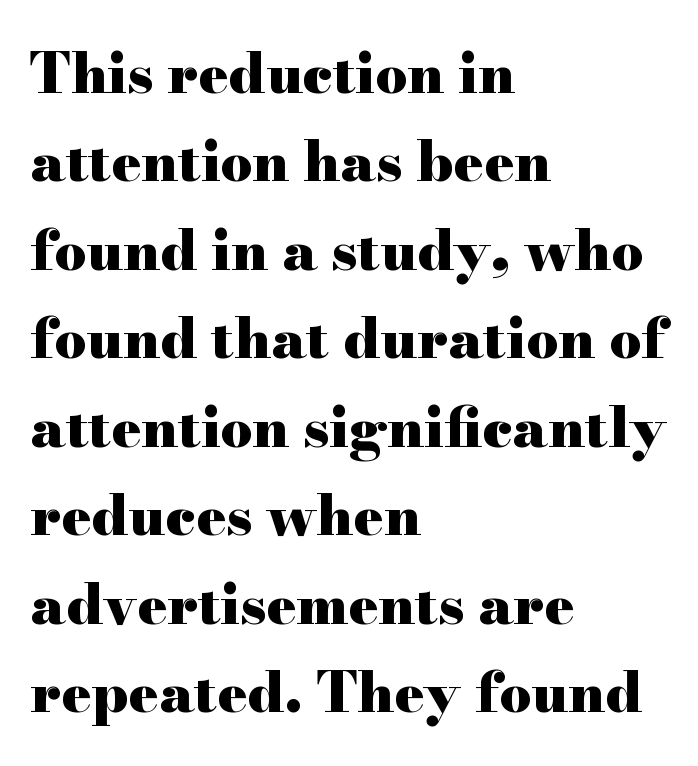
Q: Is the text bold? A: Yes.
Q: Is the text italic (slanted)? A: No, it is upright.
Q: Is the typeface a serif or a sans-serif typeface? A: Serif.
Q: Is the text underlined? A: No.
Q: How is the paragraph aligned? A: Left-aligned.
Q: Is the spacing between letters normal or unusually wide? A: Normal.
Q: Is the spacing between lines tight, normal or loose? A: Normal.
Q: Width (condensed, normal, or wide)? A: Wide.
Q: Stroke contrast? A: High.
Q: x-height? A: Small.
Q: Monospaced? A: No.
